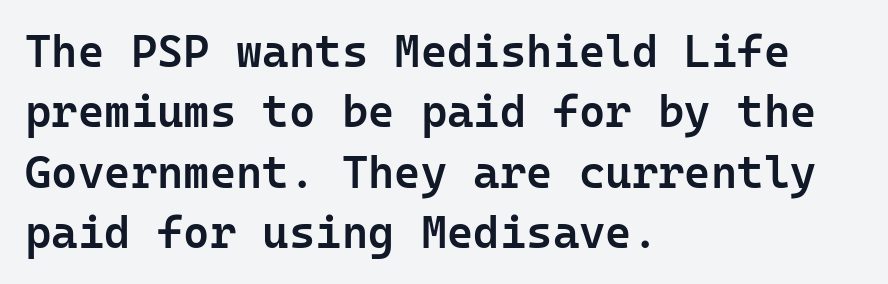
The image shows 45 px semibold sans-serif type, upright, monospaced; set left-aligned, normal line spacing (1.34x), normal letter spacing, not underlined; low stroke contrast and a medium x-height.
